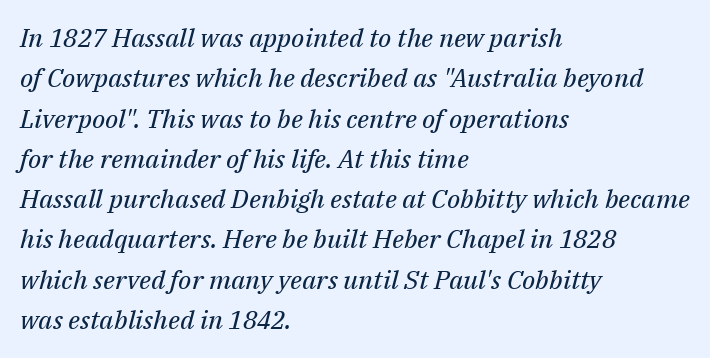
{"italic": "yes", "lean": "right", "slant_degrees": 14, "bold": "no", "underline": "no", "align": "left", "line_spacing": "normal", "line_spacing_ratio": 1.55, "letter_spacing": "normal", "letter_spacing_em": 0.0, "glyph_px": 26}
